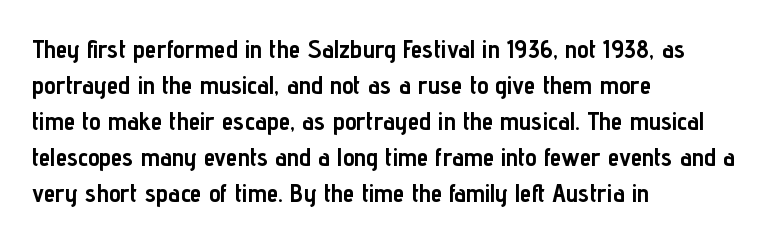
{"italic": "no", "bold": "yes", "underline": "no", "align": "left", "line_spacing": "normal", "line_spacing_ratio": 1.38, "letter_spacing": "normal", "letter_spacing_em": 0.0, "glyph_px": 26}
